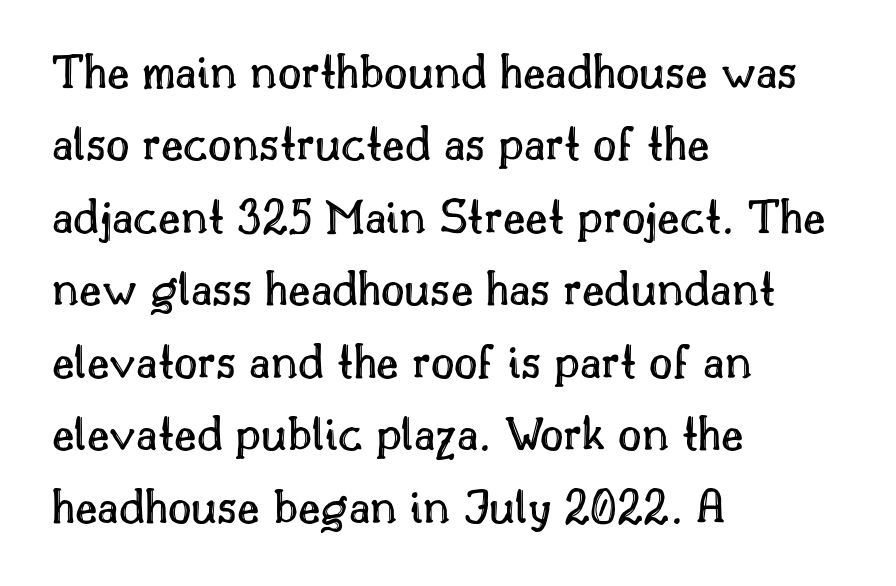
Q: Is the text italic (slanted)? A: No, it is upright.
Q: Is the text underlined? A: No.
Q: How is the paragraph aligned? A: Left-aligned.
Q: Is the spacing between letters normal or unusually wide? A: Normal.
Q: Is the spacing between lines tight, normal or loose? A: Normal.
Q: Width (condensed, normal, or wide)? A: Normal.
Q: x-height? A: Small.
Q: Monospaced? A: No.
